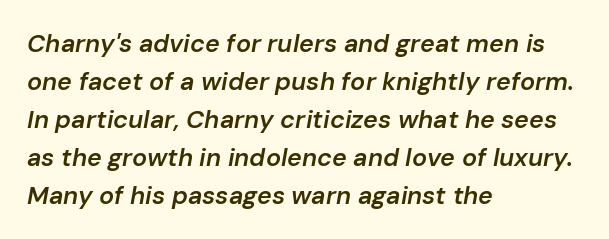
The image shows 25 px text type, italic (leaning right); set left-aligned, normal line spacing (1.52x), normal letter spacing, not underlined.
